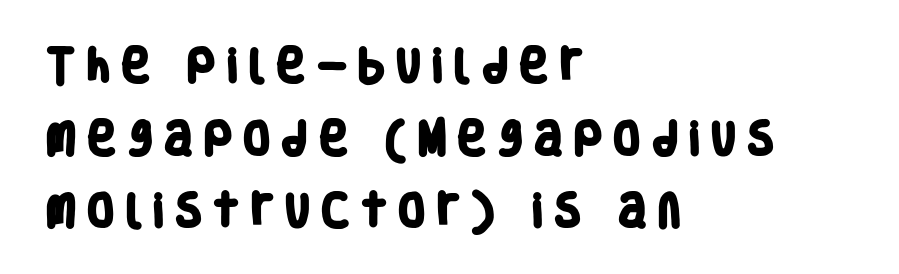
{"serif": "no", "bold": "yes", "weight": "heavy", "width": "condensed", "stroke_contrast": "low", "x_height": "large", "monospaced": "no", "underline": "no", "align": "left", "line_spacing": "loose", "line_spacing_ratio": 1.96, "letter_spacing": "wide", "letter_spacing_em": 0.25, "glyph_px": 37}
